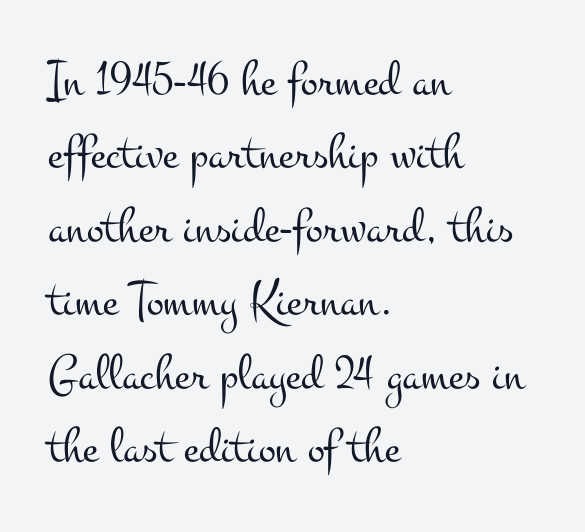
The image shows 51 px light, wide serif type; set left-aligned, normal line spacing (1.44x), normal letter spacing, not underlined; medium stroke contrast and a small x-height.
